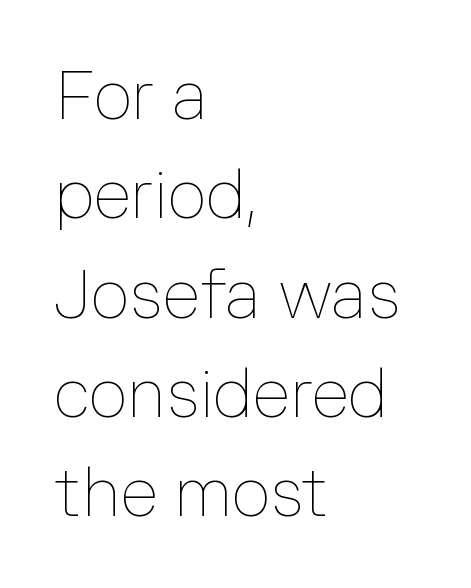
Q: Is the text bold? A: No.
Q: Is the text italic (slanted)? A: No, it is upright.
Q: Is the text underlined? A: No.
Q: How is the paragraph aligned? A: Left-aligned.
Q: Is the spacing between letters normal or unusually wide? A: Normal.
Q: Is the spacing between lines tight, normal or loose? A: Normal.
Q: Width (condensed, normal, or wide)? A: Normal.
Q: Stroke contrast? A: Low.
Q: x-height? A: Medium.
Q: Monospaced? A: No.
